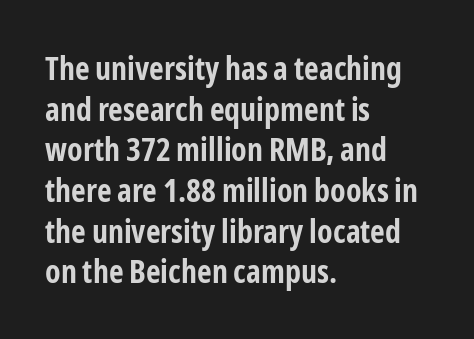
Q: Is the text bold? A: Yes.
Q: Is the text italic (slanted)? A: No, it is upright.
Q: Is the typeface a serif or a sans-serif typeface? A: Sans-serif.
Q: Is the text underlined? A: No.
Q: How is the paragraph aligned? A: Left-aligned.
Q: Is the spacing between letters normal or unusually wide? A: Normal.
Q: Is the spacing between lines tight, normal or loose? A: Normal.
Q: Width (condensed, normal, or wide)? A: Condensed.
Q: Stroke contrast? A: Low.
Q: x-height? A: Medium.
Q: Monospaced? A: No.
